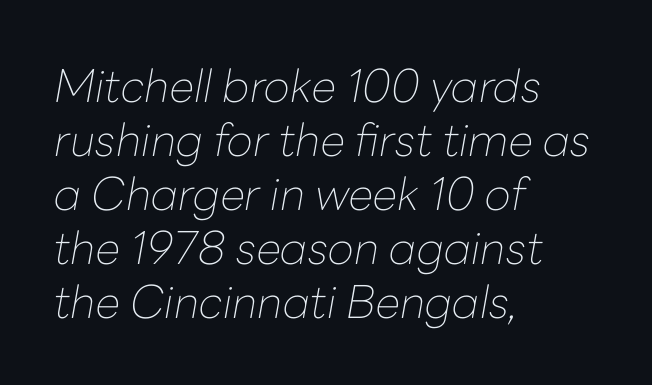
Q: Is the text bold? A: No.
Q: Is the text italic (slanted)? A: Yes, it leans right by about 10 degrees.
Q: Is the text underlined? A: No.
Q: How is the paragraph aligned? A: Left-aligned.
Q: Is the spacing between letters normal or unusually wide? A: Normal.
Q: Width (condensed, normal, or wide)? A: Normal.
Q: Stroke contrast? A: Low.
Q: x-height? A: Medium.
Q: Monospaced? A: No.
